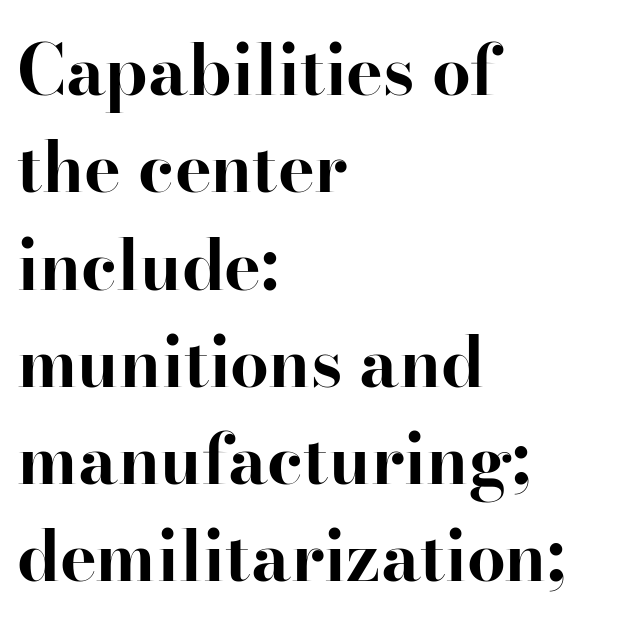
Strong, thick strokes mark this as bold type. I'd call this a serif setting — the letters wear small feet. This sample has the flowing, uneven cadence of proportional lettering. Left-aligned paragraph, ragged on the right. In terms of leading, this rendering sits right in the middle.
